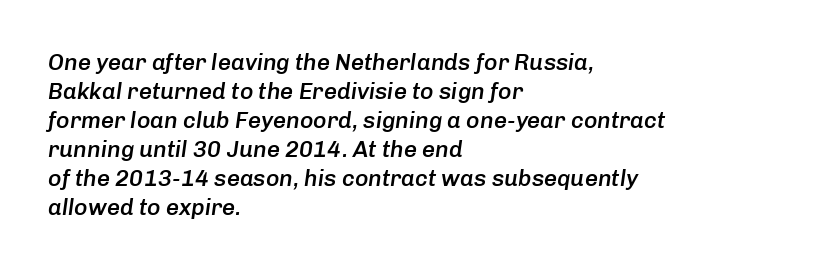
Default kerning and tracking; the words read as compact shapes. Vertically, the passage feels balanced, rows spaced as you'd expect. Weight check: semibold — heavier than regular, not quite bold. Has an underline been added? It has not. Casual observation: everything's shoved over to the left.
